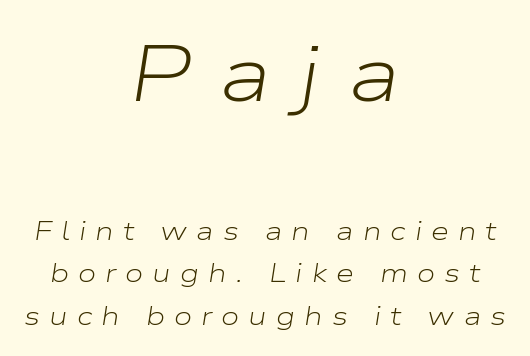
Q: Is the text bold? A: No.
Q: Is the text italic (slanted)? A: Yes, it leans right by about 9 degrees.
Q: Is the text underlined? A: No.
Q: How is the paragraph aligned? A: Centered.
Q: Is the spacing between letters normal or unusually wide? A: Unusually wide.
Q: Is the spacing between lines tight, normal or loose? A: Normal.
Q: Which block of text is set in a larger size, the first (top) or the second (bottom)? A: The first (top) one.
Q: Width (condensed, normal, or wide)? A: Wide.
Q: Stroke contrast? A: Low.
Q: x-height? A: Medium.
Q: Monospaced? A: No.
